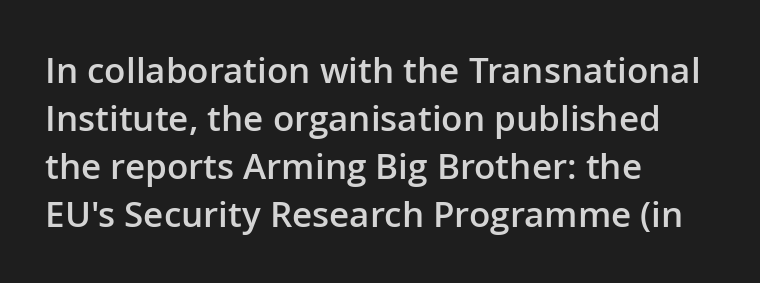
The specimen omits any rule beneath the text block's lines. Think of a printed novel: that variable character pitch is what you see here. I'd call this a sans setting — the letters go barefoot. No italicization has been applied; the sample stays upright. All the whitespace from short lines collects on the right. Baseline-to-baseline distance is the conventional proportion of letter height.
